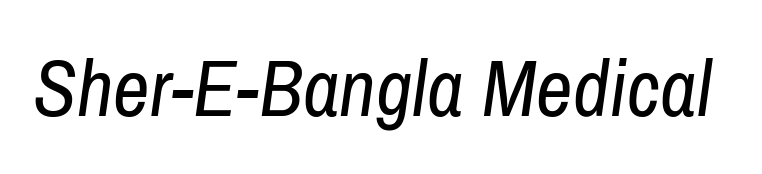
Q: Is the text bold? A: No.
Q: Is the text italic (slanted)? A: Yes, it leans right by about 8 degrees.
Q: Is the text underlined? A: No.
Q: Is the spacing between letters normal or unusually wide? A: Normal.
Q: Width (condensed, normal, or wide)? A: Condensed.
Q: Stroke contrast? A: Low.
Q: x-height? A: Medium.
Q: Monospaced? A: No.
